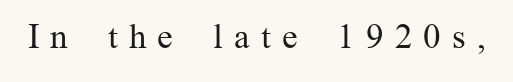
The image shows 35 px regular-weight serif type, upright; set unusually wide letter spacing (+0.32 em), not underlined; medium stroke contrast and a medium x-height.
